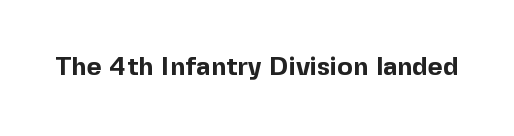
The image shows 26 px bold type, upright; set normal letter spacing, not underlined.
